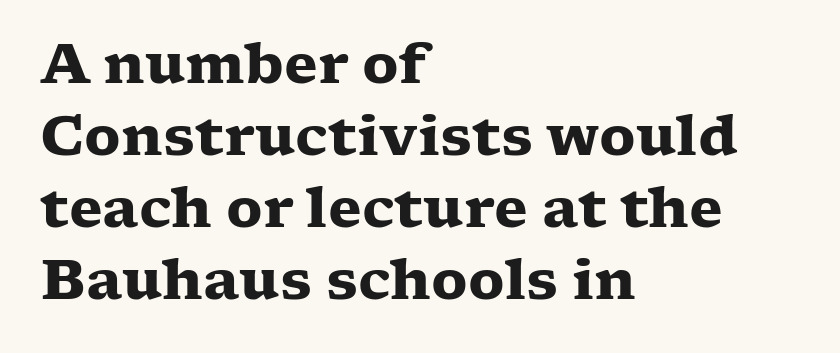
Line spacing here is normal. This sample has the flowing, uneven cadence of proportional lettering. Set as a true bold cut, around the 700 mark. This is roman type, the default non-slanted kind. The gaps between neighbouring characters are ordinary and unremarkable. The gap between lines stays unmarked.
